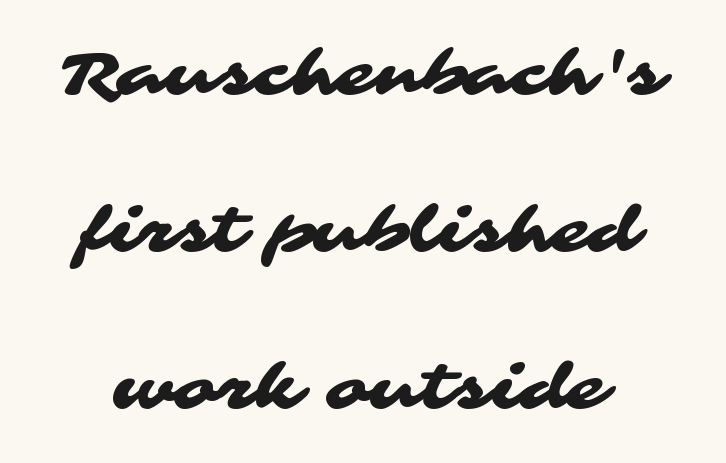
The image shows 63 px wide sans-serif type; set centered, loose line spacing (2.49x), normal letter spacing, not underlined; medium stroke contrast and a medium x-height.
